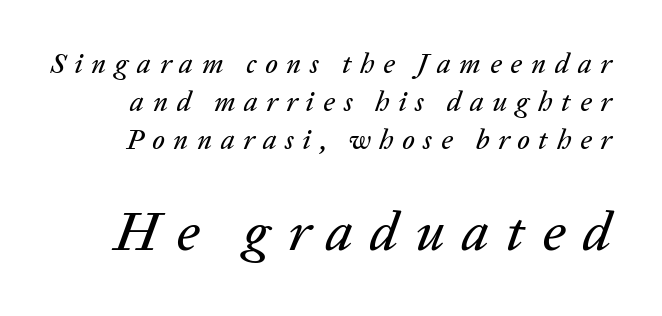
The image shows 55 px text type, italic (leaning right); set normal line spacing (1.35x), unusually wide letter spacing (+0.31 em), not underlined; the second (bottom) block is 1.96x larger; low stroke contrast and a medium x-height.
